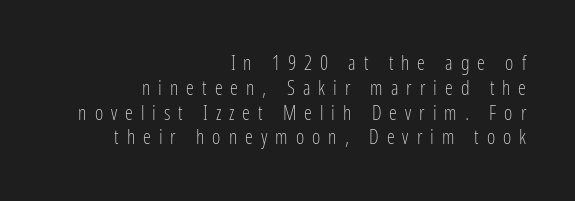
{"italic": "no", "bold": "no", "underline": "no", "align": "right", "line_spacing_ratio": 1.24, "letter_spacing": "wide", "letter_spacing_em": 0.4, "glyph_px": 20}
